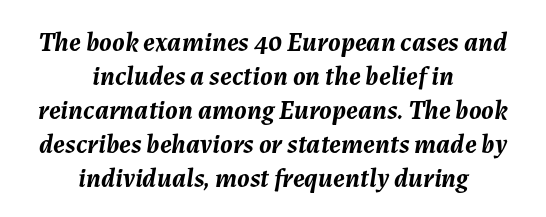
Q: Is the text bold? A: Yes.
Q: Is the text italic (slanted)? A: Yes, it leans right by about 7 degrees.
Q: Is the text underlined? A: No.
Q: How is the paragraph aligned? A: Centered.
Q: Is the spacing between letters normal or unusually wide? A: Normal.
Q: Is the spacing between lines tight, normal or loose? A: Normal.
